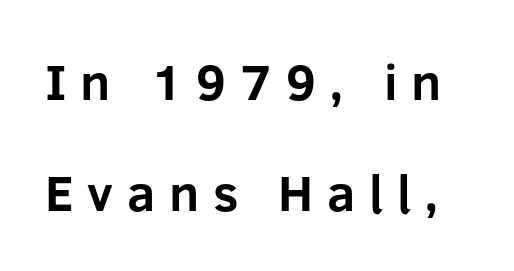
On the weight axis this lands at bold, roughly 700. Here the designer chose a conventional face with non-uniform glyph widths. The font's upright variant was chosen for this text. Just letters on the line, the space beneath them empty. Loose tracking; the words dissolve into strings of separated letters. Interline gaps are noticeably wide in this sample.
